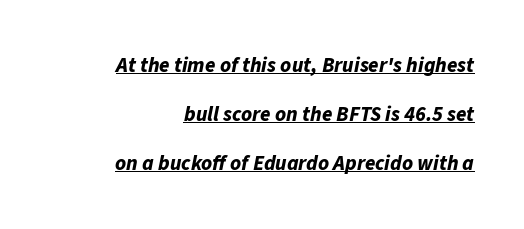
Q: Is the text bold? A: Yes.
Q: Is the text italic (slanted)? A: Yes, it leans right by about 11 degrees.
Q: Is the text underlined? A: Yes.
Q: How is the paragraph aligned? A: Right-aligned.
Q: Is the spacing between letters normal or unusually wide? A: Normal.
Q: Is the spacing between lines tight, normal or loose? A: Loose.
